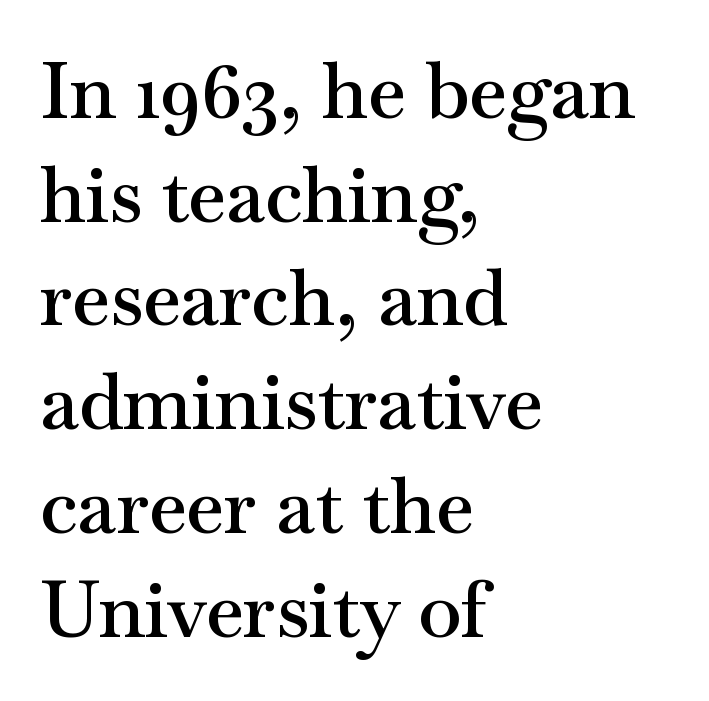
The image shows 78 px semibold, wide serif type, upright; set left-aligned, normal line spacing (1.33x), normal letter spacing, not underlined; medium stroke contrast and a small x-height.
